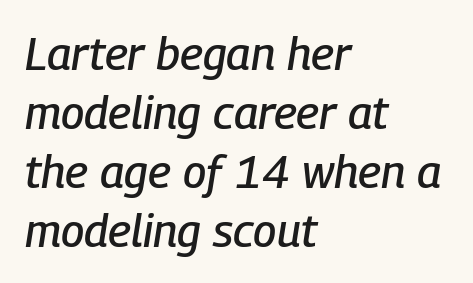
The image shows 46 px condensed type, italic (leaning right); set left-aligned, normal line spacing (1.28x), normal letter spacing, not underlined; low stroke contrast and a medium x-height.
